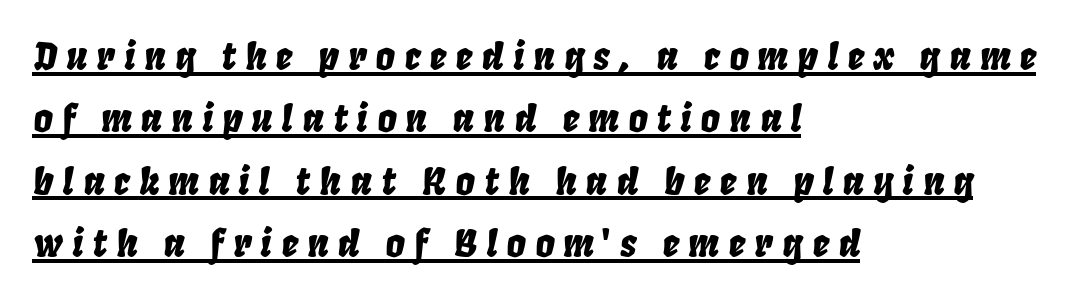
{"italic": "yes", "lean": "right", "slant_degrees": 8, "width": "condensed", "stroke_contrast": "low", "x_height": "large", "monospaced": "no", "underline": "yes", "align": "left", "line_spacing": "normal", "line_spacing_ratio": 1.64, "letter_spacing": "wide", "letter_spacing_em": 0.24, "glyph_px": 38}
